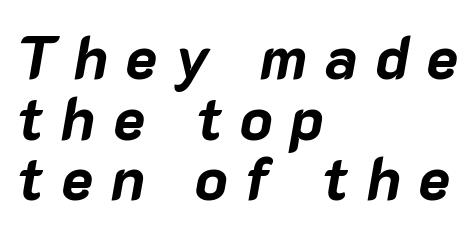
The image shows 60 px bold type, italic (leaning right); set left-aligned, tight line spacing (1.01x), unusually wide letter spacing (+0.29 em), not underlined; low stroke contrast and a medium x-height.
